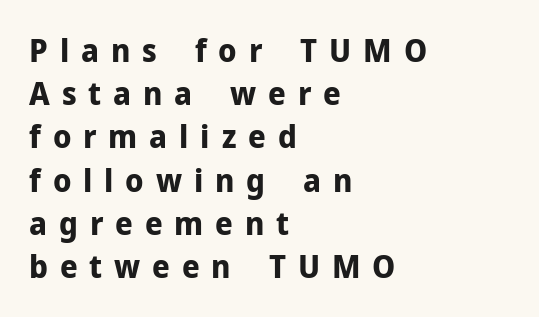
Q: Is the text bold? A: Yes.
Q: Is the text italic (slanted)? A: No, it is upright.
Q: Is the typeface a serif or a sans-serif typeface? A: Sans-serif.
Q: Is the text underlined? A: No.
Q: How is the paragraph aligned? A: Left-aligned.
Q: Is the spacing between letters normal or unusually wide? A: Unusually wide.
Q: Is the spacing between lines tight, normal or loose? A: Normal.
Q: Width (condensed, normal, or wide)? A: Normal.
Q: Stroke contrast? A: Low.
Q: x-height? A: Medium.
Q: Monospaced? A: No.
